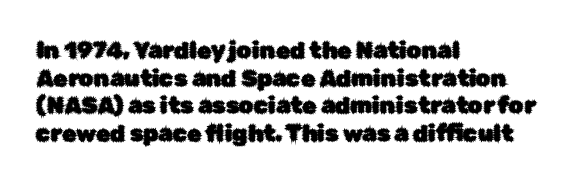
The image shows 23 px text type, upright; set left-aligned, line spacing 1.2x, normal letter spacing, not underlined.
